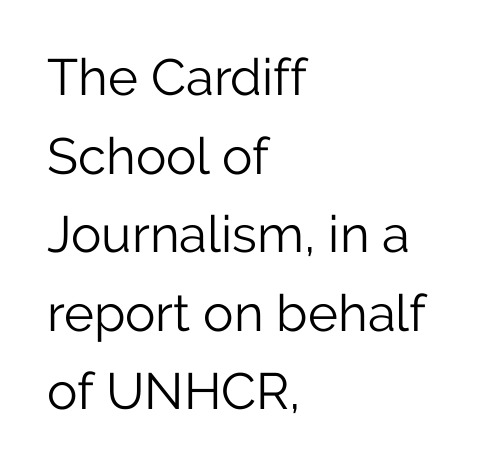
Horizontal alignment here is leftward, the default for most running prose. The words here are not underlined. The rows are spaced the way most documents space them. No letter is thick-stroked: the sample isn't bold. In terms of letterform style, serifs are entirely absent. Vertical strokes here are truly vertical.
